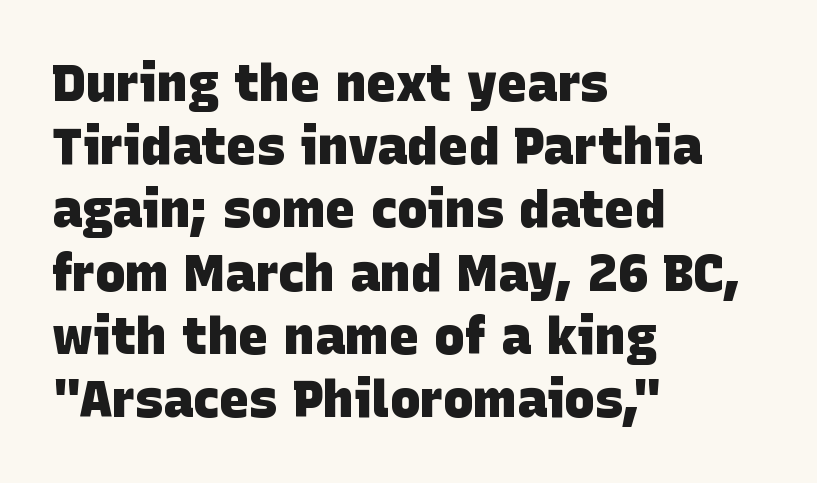
Is this a fixed-width face? No — the glyphs have proportional, varying widths. Decoration check: the copy has no underline. Does the weight exceed regular? Yes, all the way to bold. This sample uses plain, unmodified letter spacing. No feet cap the strokes, marking this as sans-serif type.
